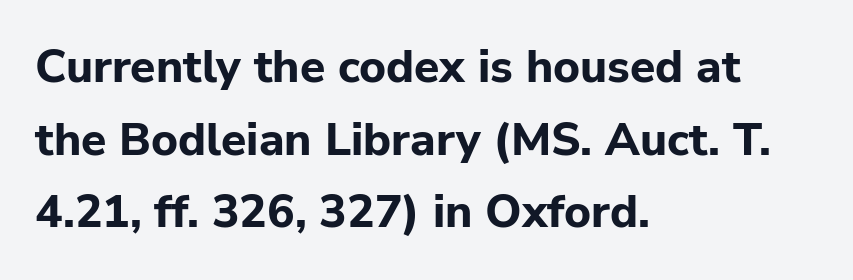
Character widths vary here, with narrow letters taking less room than wide ones. Letterform terminals end flat and unadorned throughout the passage. This sample uses plain, unmodified letter spacing. The passage shown is emphatically bold.
